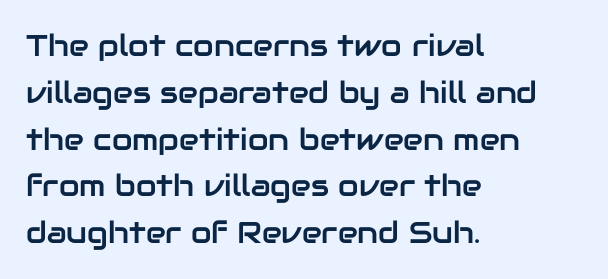
Q: Is the text italic (slanted)? A: No, it is upright.
Q: Is the typeface a serif or a sans-serif typeface? A: Sans-serif.
Q: Is the text underlined? A: No.
Q: How is the paragraph aligned? A: Left-aligned.
Q: Is the spacing between letters normal or unusually wide? A: Normal.
Q: Is the spacing between lines tight, normal or loose? A: Normal.
Q: Width (condensed, normal, or wide)? A: Normal.
Q: Stroke contrast? A: Low.
Q: x-height? A: Medium.
Q: Monospaced? A: No.
